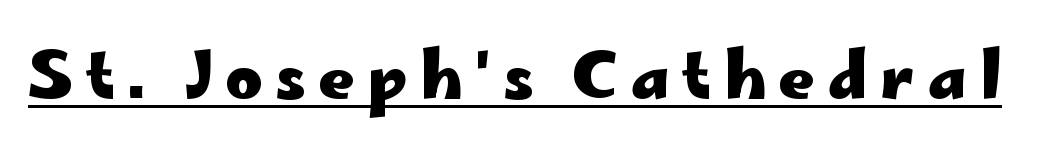
The image shows 63 px heavy, wide sans-serif type, upright; set unusually wide letter spacing (+0.2 em), underlined; low stroke contrast and a small x-height.
